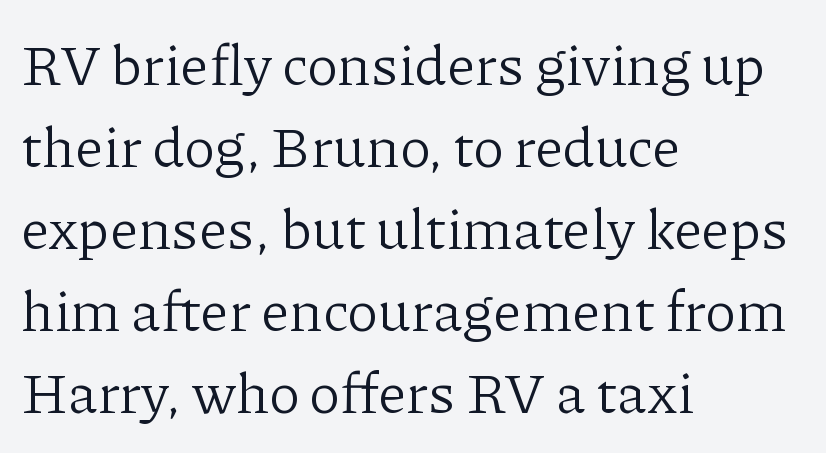
{"serif": "yes", "italic": "no", "bold": "no", "weight": "light", "width": "normal", "stroke_contrast": "low", "x_height": "medium", "monospaced": "no", "underline": "no", "align": "left", "line_spacing": "normal", "line_spacing_ratio": 1.44, "letter_spacing": "normal", "letter_spacing_em": 0.0, "glyph_px": 57}
